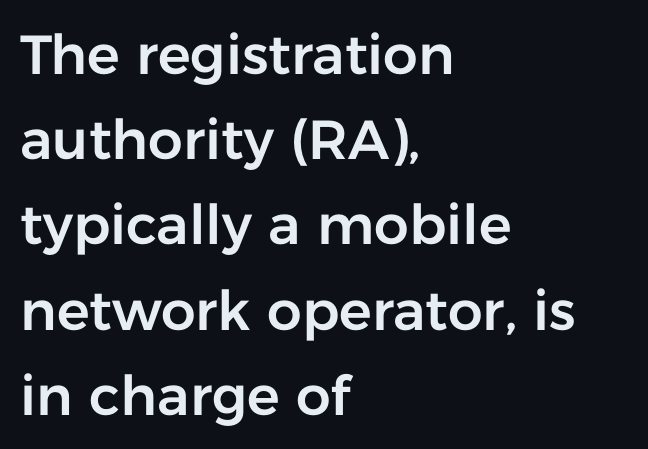
Q: Is the text italic (slanted)? A: No, it is upright.
Q: Is the typeface a serif or a sans-serif typeface? A: Sans-serif.
Q: Is the text underlined? A: No.
Q: How is the paragraph aligned? A: Left-aligned.
Q: Is the spacing between letters normal or unusually wide? A: Normal.
Q: Is the spacing between lines tight, normal or loose? A: Normal.
Q: Width (condensed, normal, or wide)? A: Normal.
Q: Stroke contrast? A: Low.
Q: x-height? A: Medium.
Q: Monospaced? A: No.
